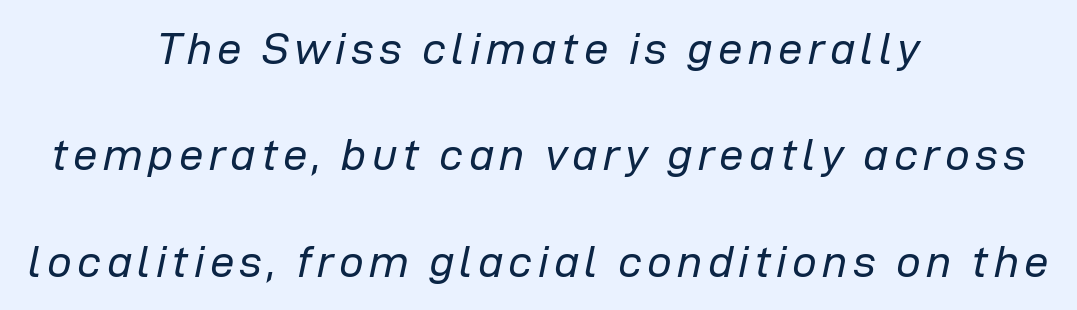
The leading is generous, giving the passage an open texture. Each row of text sits above clean, open space. On a weight scale, this lands at 450 or below. Varying glyph widths throughout — classic text-font behaviour. Yep, that's italic — everything's leaning.
